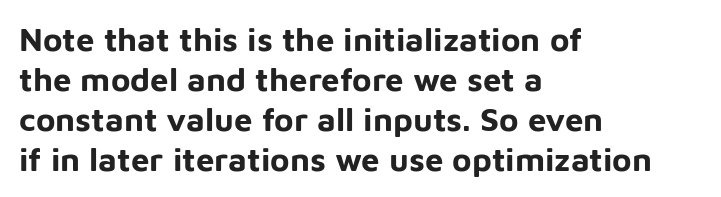
Is the type bold? Yes — the strokes are clearly thick and heavy. Each line starts at the same left margin while the right side varies. This rendering leaves character spacing at its baseline value. Rule under the text: the space is simply empty.
